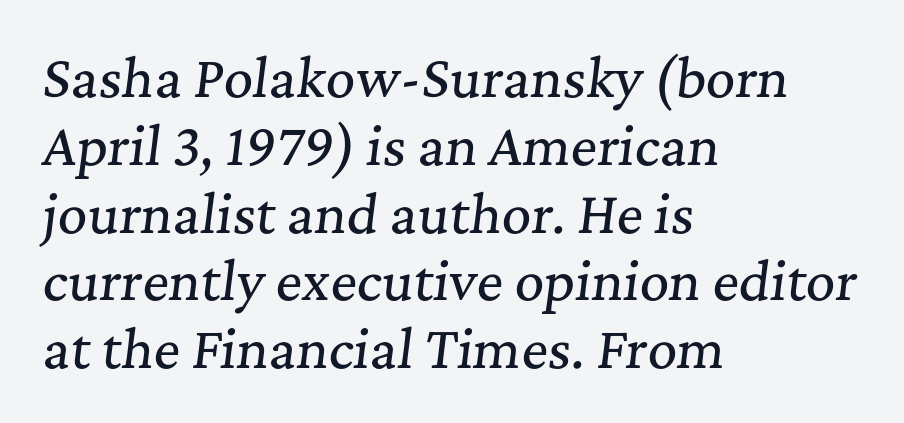
Q: Is the text italic (slanted)? A: Yes, it leans right by about 7 degrees.
Q: Is the typeface a serif or a sans-serif typeface? A: Serif.
Q: Is the text underlined? A: No.
Q: How is the paragraph aligned? A: Left-aligned.
Q: Is the spacing between letters normal or unusually wide? A: Normal.
Q: Is the spacing between lines tight, normal or loose? A: Normal.
Q: Width (condensed, normal, or wide)? A: Normal.
Q: Stroke contrast? A: Medium.
Q: x-height? A: Medium.
Q: Monospaced? A: No.
